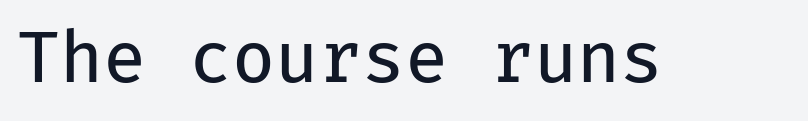
Honestly, the letter spacing is just normal — you wouldn't notice it. Bare-footed words on every line. Note: no serifs on the glyphs. Is there any slant? The stems are plumb. These lines are rendered in a fixed-pitch font.
